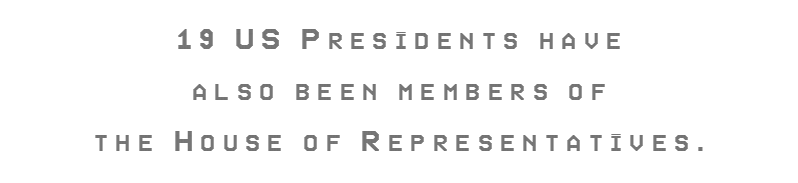
Short and long lines alike share a common midpoint. The passage shown is typed in a proportional face where columns would drift. A typesetter would call this leading conventional body-copy spacing. The tracking reads as deliberately expanded to a designer's eye.
